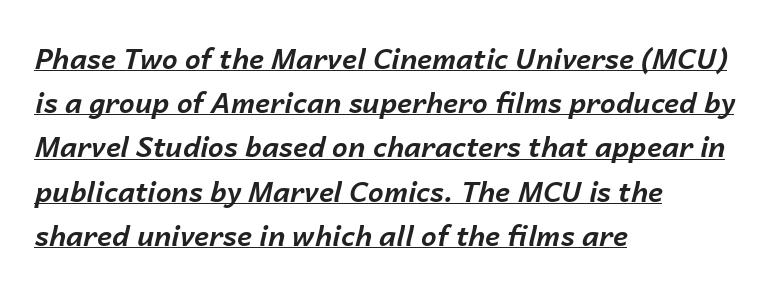
You could not count columns in this text — the font is proportionally spaced. The setting favours the left margin, as ordinary paragraphs usually do. Notice how a bar underscores the lettering throughout. Italic: yes, the glyphs are oblique.
